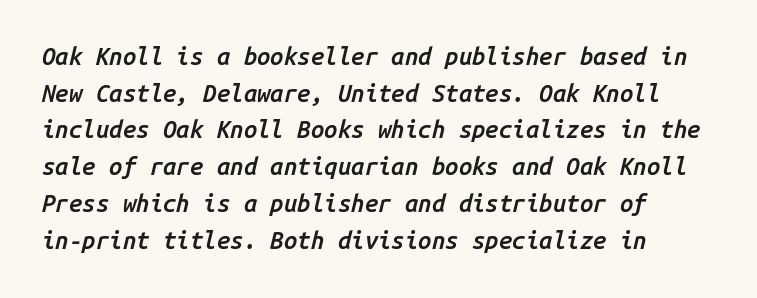
The image shows 24 px text type, italic (leaning right); set left-aligned, normal line spacing (1.53x), normal letter spacing, not underlined.
